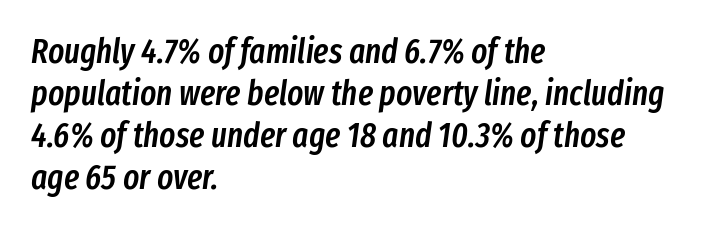
The image shows 34 px semibold, condensed type, italic (leaning right); set left-aligned, line spacing 1.24x, normal letter spacing, not underlined; low stroke contrast and a medium x-height.
